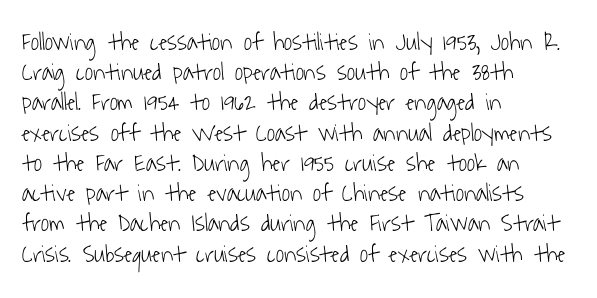
This sample is left-justified, so line endings fall wherever the words run out. A bare baseline throughout the passage. Glyph-to-glyph distance matches everyday printed text. Think standard paragraph weight, or any step lighter than that.
